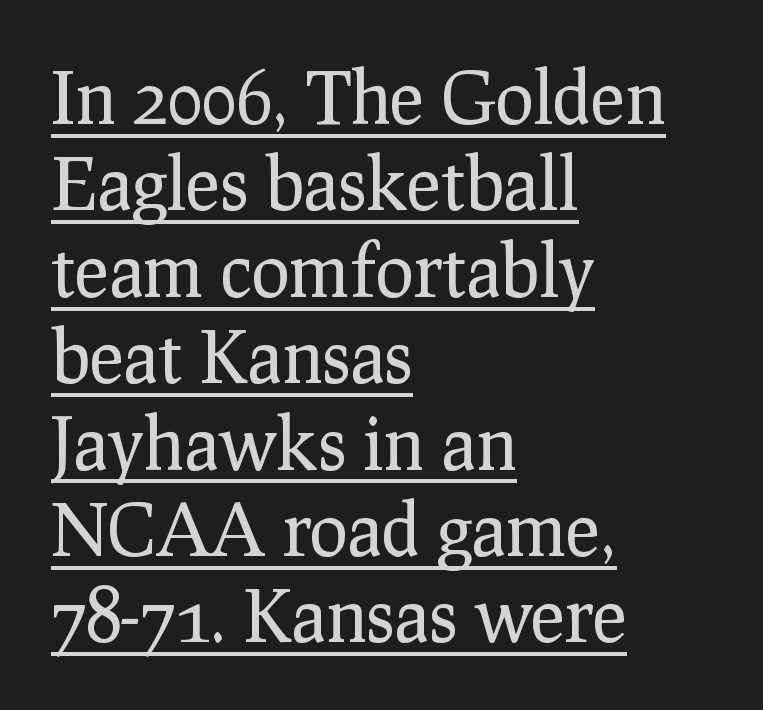
Is the block centered? No — it sits flush against the left margin. You can tell it's not italic because the verticals are truly vertical. Each word holds together tightly as a unit, with standard inter-letter gaps. The characters display serif detailing at their extremities.
